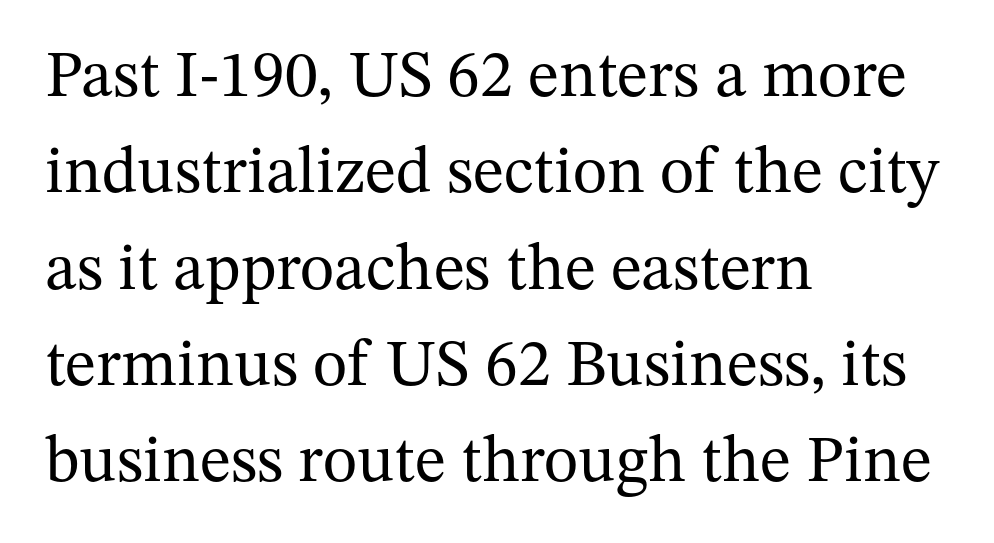
The designer left line spacing at the default. Words appear dense and cohesive because spacing is normal. Nobody drew a line under any word here. Do the characters align in a grid? No, the font is proportional.
